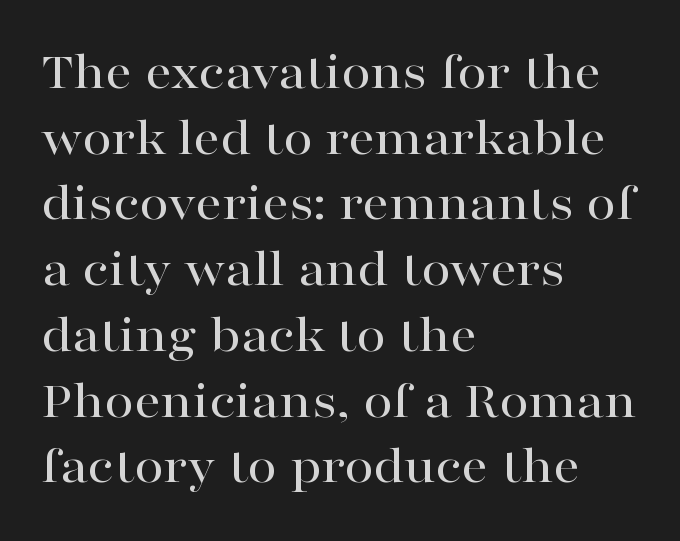
The image shows 53 px wide serif type, upright; set left-aligned, line spacing 1.24x, normal letter spacing, not underlined; high stroke contrast and a medium x-height.
